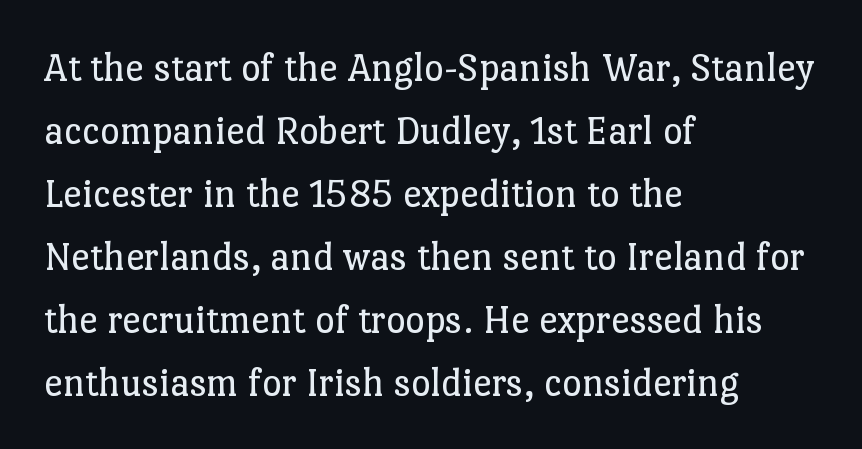
{"serif": "yes", "italic": "no", "bold": "no", "weight": "regular", "width": "normal", "stroke_contrast": "low", "x_height": "medium", "monospaced": "no", "underline": "no", "align": "left", "line_spacing": "normal", "line_spacing_ratio": 1.5, "letter_spacing": "normal", "letter_spacing_em": 0.0, "glyph_px": 42}
